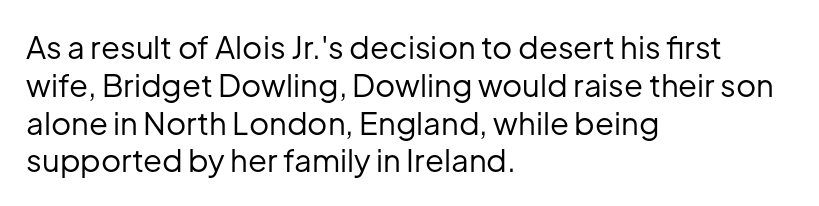
Q: Is the text bold? A: No.
Q: Is the text italic (slanted)? A: No, it is upright.
Q: Is the typeface a serif or a sans-serif typeface? A: Sans-serif.
Q: Is the text underlined? A: No.
Q: How is the paragraph aligned? A: Left-aligned.
Q: Is the spacing between letters normal or unusually wide? A: Normal.
Q: Width (condensed, normal, or wide)? A: Normal.
Q: Stroke contrast? A: Low.
Q: x-height? A: Medium.
Q: Monospaced? A: No.
